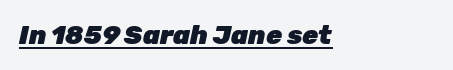
The image shows 26 px bold type, italic (leaning right); set normal letter spacing, underlined.
